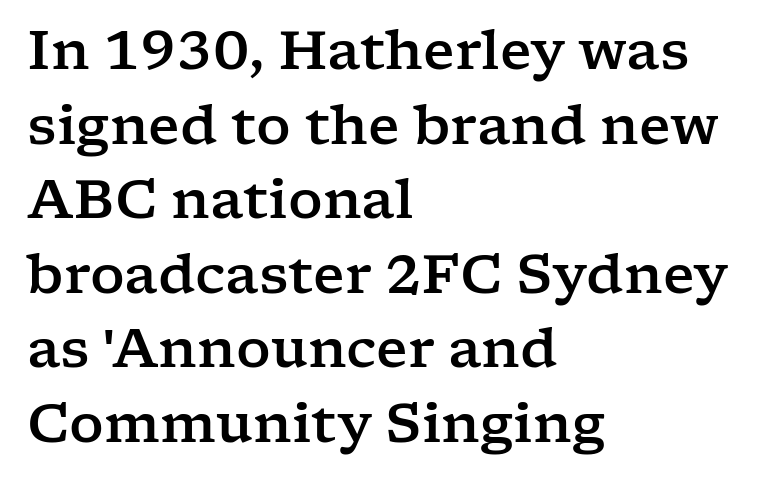
Q: Is the text italic (slanted)? A: No, it is upright.
Q: Is the typeface a serif or a sans-serif typeface? A: Serif.
Q: Is the text underlined? A: No.
Q: How is the paragraph aligned? A: Left-aligned.
Q: Is the spacing between letters normal or unusually wide? A: Normal.
Q: Is the spacing between lines tight, normal or loose? A: Normal.
Q: Width (condensed, normal, or wide)? A: Wide.
Q: Stroke contrast? A: Low.
Q: x-height? A: Medium.
Q: Monospaced? A: No.
